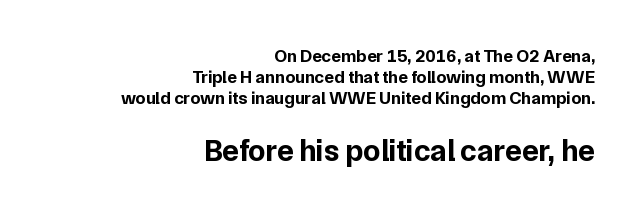
{"serif": "no", "italic": "no", "bold": "yes", "weight": "bold", "width": "normal", "stroke_contrast": "low", "x_height": "medium", "monospaced": "no", "underline": "no", "align": "right", "line_spacing_ratio": 1.16, "letter_spacing": "normal", "letter_spacing_em": 0.0, "larger_block": "second", "size_ratio": 1.72, "glyph_px": 31}
